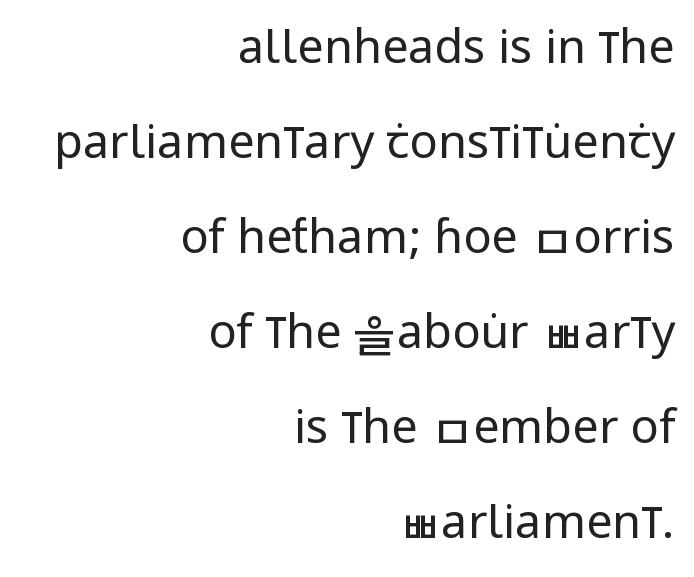
Q: Is the text bold? A: No.
Q: Is the text italic (slanted)? A: No, it is upright.
Q: Is the typeface a serif or a sans-serif typeface? A: Sans-serif.
Q: Is the text underlined? A: No.
Q: How is the paragraph aligned? A: Right-aligned.
Q: Is the spacing between letters normal or unusually wide? A: Normal.
Q: Is the spacing between lines tight, normal or loose? A: Loose.
Q: Width (condensed, normal, or wide)? A: Condensed.
Q: Stroke contrast? A: Low.
Q: x-height? A: Large.
Q: Monospaced? A: No.
